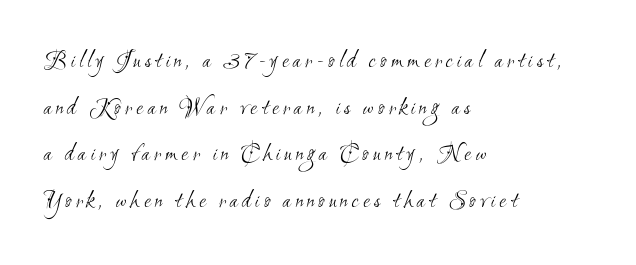
Which margin do the lines hug? The left one — the right edge is uneven. Has an underline been added? It has not. Nothing heavy about these letters — not bold at all.
